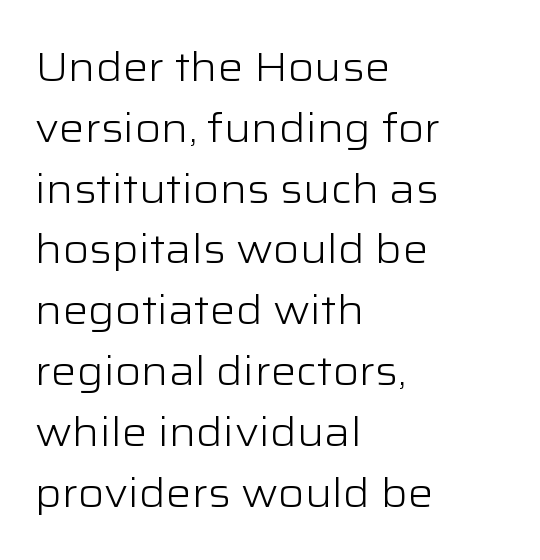
{"serif": "no", "italic": "no", "bold": "no", "weight": "light", "width": "wide", "stroke_contrast": "low", "x_height": "medium", "monospaced": "no", "underline": "no", "align": "left", "line_spacing": "normal", "line_spacing_ratio": 1.52, "letter_spacing": "normal", "letter_spacing_em": 0.0, "glyph_px": 40}
